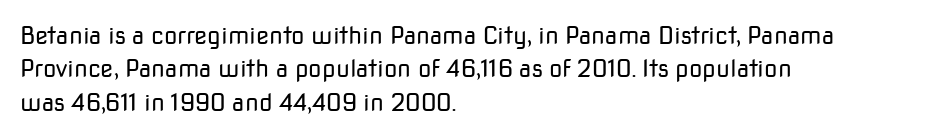
{"italic": "no", "bold": "no", "underline": "no", "align": "left", "line_spacing": "normal", "line_spacing_ratio": 1.39, "letter_spacing": "normal", "letter_spacing_em": 0.0, "glyph_px": 24}
